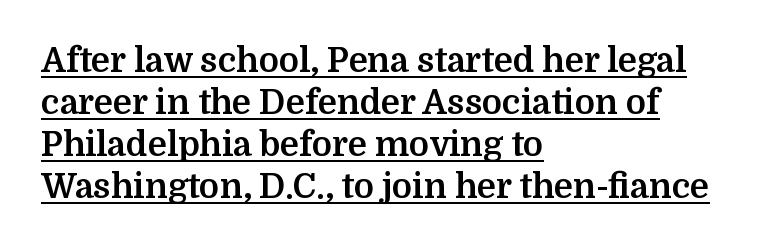
This is roman type, the default non-slanted kind. Caption: standard tracking, unaltered. Heavy-handed strokes throughout: this text is bold. These characters rest on top of a visible drawn line.
